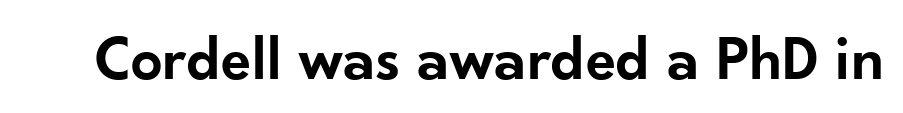
{"serif": "no", "italic": "no", "bold": "semi", "weight": "semibold", "width": "normal", "stroke_contrast": "low", "x_height": "small", "monospaced": "no", "underline": "no", "letter_spacing": "normal", "letter_spacing_em": 0.0, "glyph_px": 63}
